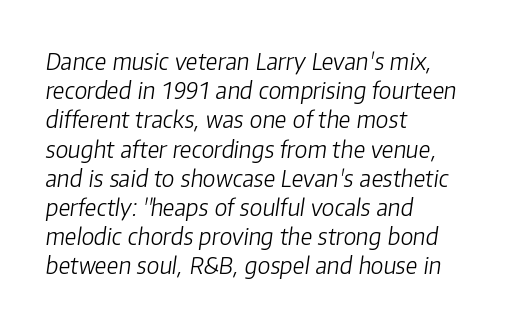
{"italic": "yes", "lean": "right", "slant_degrees": 8, "bold": "no", "underline": "no", "align": "left", "line_spacing": "normal", "line_spacing_ratio": 1.27, "letter_spacing": "normal", "letter_spacing_em": 0.0, "glyph_px": 23}
